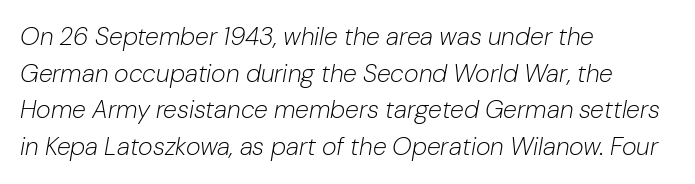
Q: Is the text bold? A: No.
Q: Is the text italic (slanted)? A: Yes, it leans right by about 10 degrees.
Q: Is the text underlined? A: No.
Q: How is the paragraph aligned? A: Left-aligned.
Q: Is the spacing between letters normal or unusually wide? A: Normal.
Q: Is the spacing between lines tight, normal or loose? A: Normal.
